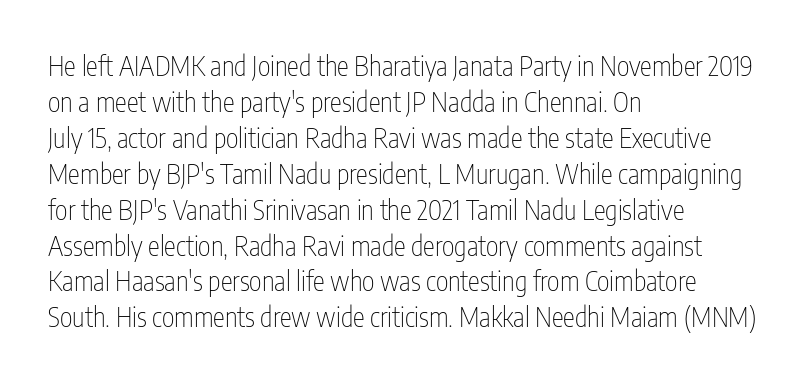
{"italic": "no", "bold": "no", "underline": "no", "align": "left", "line_spacing": "normal", "line_spacing_ratio": 1.33, "letter_spacing": "normal", "letter_spacing_em": 0.0, "glyph_px": 27}
